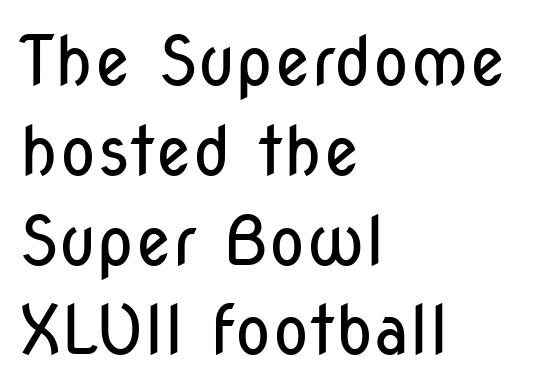
{"serif": "no", "italic": "no", "bold": "no", "weight": "regular", "width": "condensed", "stroke_contrast": "low", "x_height": "medium", "monospaced": "no", "underline": "no", "align": "left", "line_spacing": "normal", "line_spacing_ratio": 1.32, "letter_spacing": "normal", "letter_spacing_em": 0.0, "glyph_px": 68}
